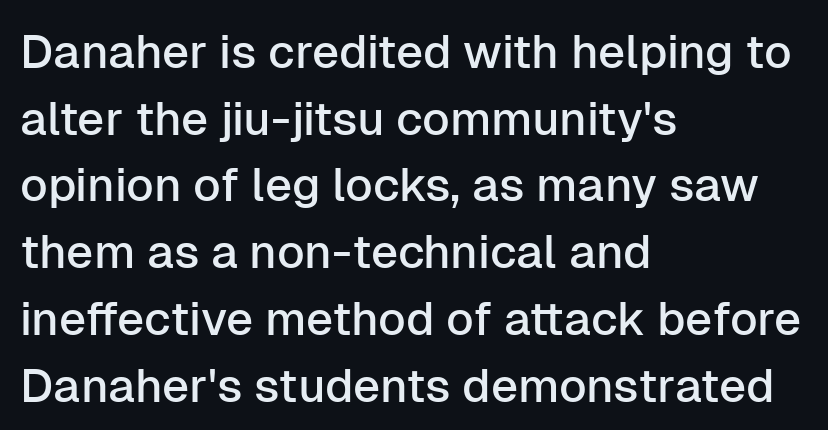
Q: Is the text italic (slanted)? A: No, it is upright.
Q: Is the typeface a serif or a sans-serif typeface? A: Sans-serif.
Q: Is the text underlined? A: No.
Q: How is the paragraph aligned? A: Left-aligned.
Q: Is the spacing between letters normal or unusually wide? A: Normal.
Q: Is the spacing between lines tight, normal or loose? A: Normal.
Q: Width (condensed, normal, or wide)? A: Normal.
Q: Stroke contrast? A: Low.
Q: x-height? A: Medium.
Q: Monospaced? A: No.
